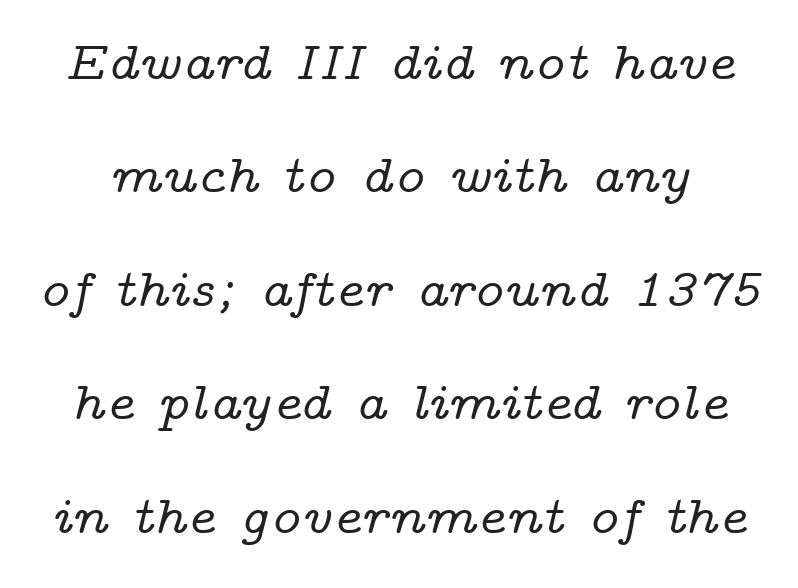
The image shows 54 px wide serif type, italic (leaning right); set loose line spacing (2.1x), normal letter spacing, not underlined; low stroke contrast and a medium x-height.
